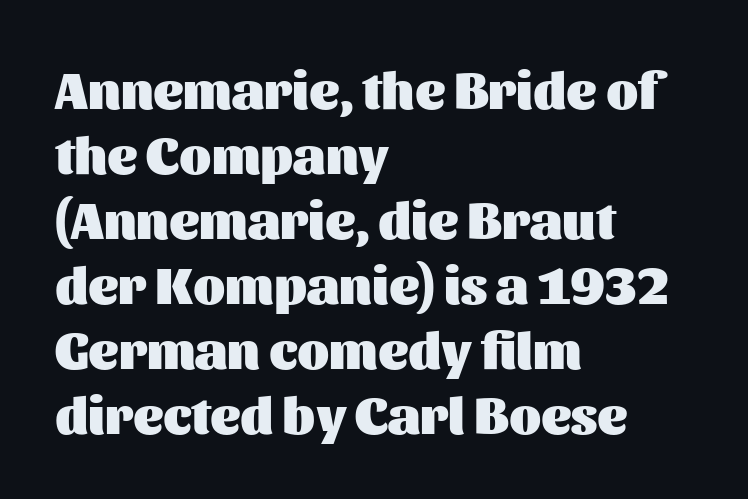
{"serif": "no", "italic": "no", "bold": "yes", "weight": "heavy", "width": "normal", "stroke_contrast": "medium", "x_height": "medium", "monospaced": "no", "underline": "no", "align": "left", "line_spacing": "normal", "line_spacing_ratio": 1.25, "letter_spacing": "normal", "letter_spacing_em": 0.0, "glyph_px": 52}
